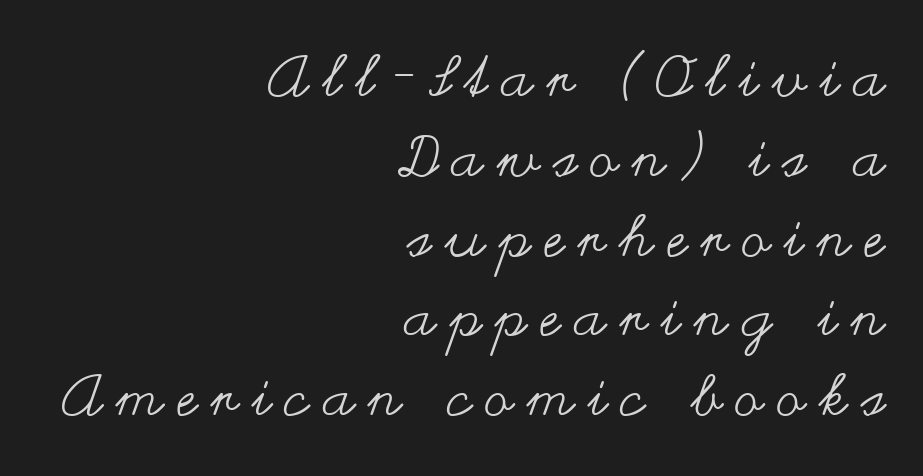
The image shows 57 px regular-weight, wide type; set right-aligned, normal line spacing (1.4x), unusually wide letter spacing (+0.25 em), not underlined; medium stroke contrast and a small x-height.
